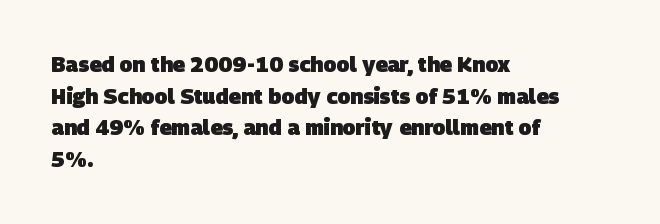
The image shows 21 px bold type; set left-aligned, normal line spacing (1.51x), normal letter spacing, not underlined.
